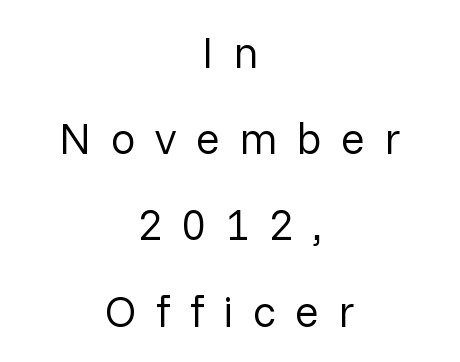
The image shows 44 px regular-weight sans-serif type, upright; set centered, loose line spacing (1.96x), unusually wide letter spacing (+0.44 em), not underlined; low stroke contrast and a medium x-height.
